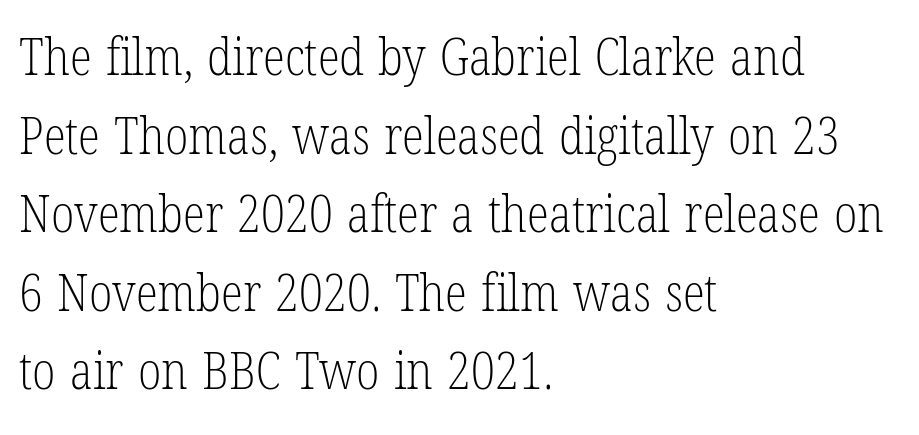
This is serif lettering, the kind often seen in printed books. You could not count columns in this text — the font is proportionally spaced. No extra tracking has been applied to these lines. Compared with a centered layout, this one pins lines to the left instead. No heavy texture on the line: the type isn't bold.
